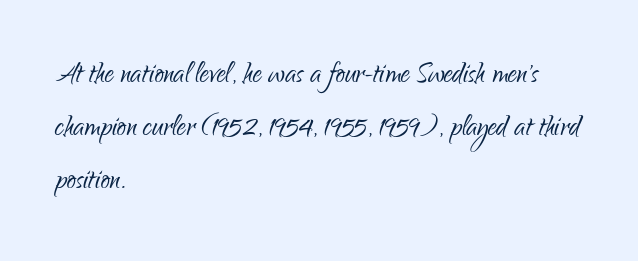
Q: Is the text bold? A: No.
Q: Is the text italic (slanted)? A: Yes.
Q: Is the typeface a serif or a sans-serif typeface? A: Sans-serif.
Q: Is the text underlined? A: No.
Q: How is the paragraph aligned? A: Left-aligned.
Q: Is the spacing between letters normal or unusually wide? A: Normal.
Q: Is the spacing between lines tight, normal or loose? A: Normal.
Q: Width (condensed, normal, or wide)? A: Condensed.
Q: Stroke contrast? A: Low.
Q: x-height? A: Small.
Q: Monospaced? A: No.
